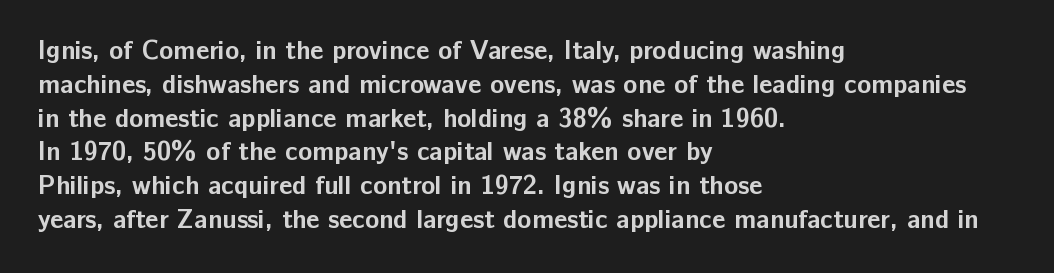
The image shows 26 px bold type, upright; set left-aligned, normal line spacing (1.3x), normal letter spacing, not underlined.
